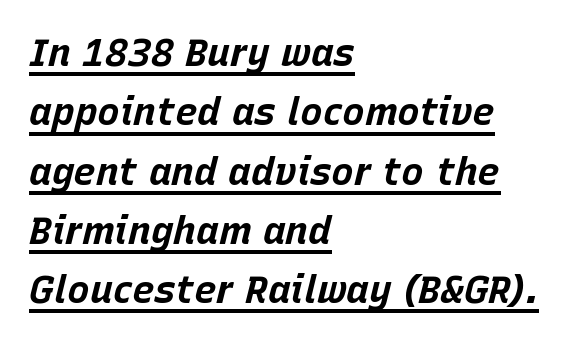
Q: Is the text bold? A: Yes.
Q: Is the text italic (slanted)? A: Yes, it leans right by about 15 degrees.
Q: Is the text underlined? A: Yes.
Q: How is the paragraph aligned? A: Left-aligned.
Q: Is the spacing between letters normal or unusually wide? A: Normal.
Q: Is the spacing between lines tight, normal or loose? A: Normal.
Q: Width (condensed, normal, or wide)? A: Normal.
Q: Stroke contrast? A: Low.
Q: x-height? A: Large.
Q: Monospaced? A: No.
